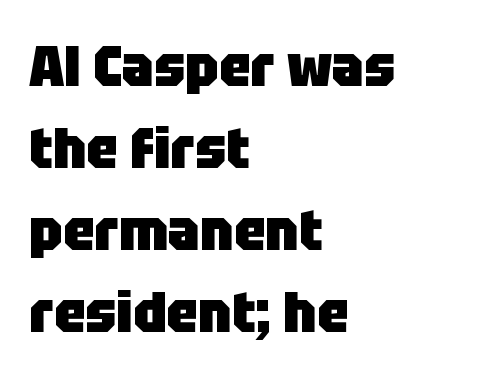
The typesetter chose a ragged-right arrangement here. Words float on clear page, feet unadorned. Baseline-to-baseline distance is the conventional proportion of letter height. Think of a printed novel: that variable character pitch is what you see here. Tracking here is standard; glyphs follow each other at the usual distance.
